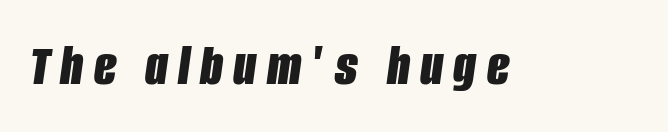
Q: Is the text bold? A: Yes.
Q: Is the text italic (slanted)? A: Yes, it leans right by about 8 degrees.
Q: Is the text underlined? A: No.
Q: Width (condensed, normal, or wide)? A: Condensed.
Q: Stroke contrast? A: Low.
Q: x-height? A: Large.
Q: Monospaced? A: No.
